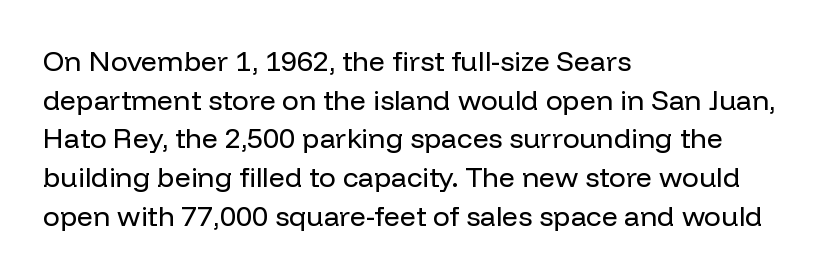
These lines are set flush left with a ragged right edge. Varying glyph widths throughout — classic text-font behaviour. Is this a sans? Yes — the strokes have no serifs. Bare-footed words on every line. Rows of type keep a routine distance in the vertical direction.
